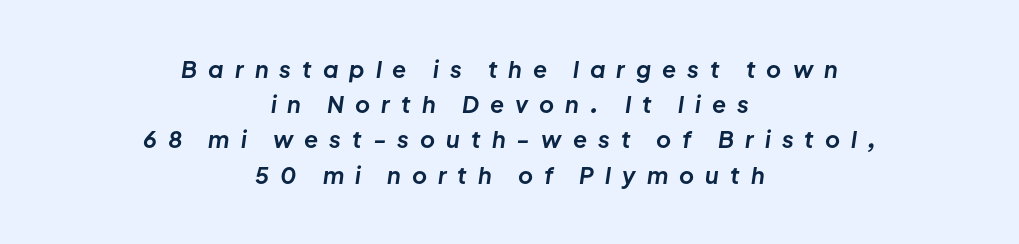
The image shows 23 px bold type, italic (leaning right); set centered, normal line spacing (1.53x), unusually wide letter spacing (+0.48 em), not underlined.
